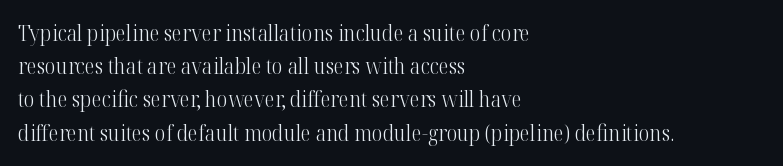
Q: Is the text bold? A: No.
Q: Is the text italic (slanted)? A: No, it is upright.
Q: Is the text underlined? A: No.
Q: How is the paragraph aligned? A: Left-aligned.
Q: Is the spacing between letters normal or unusually wide? A: Normal.
Q: Is the spacing between lines tight, normal or loose? A: Normal.
